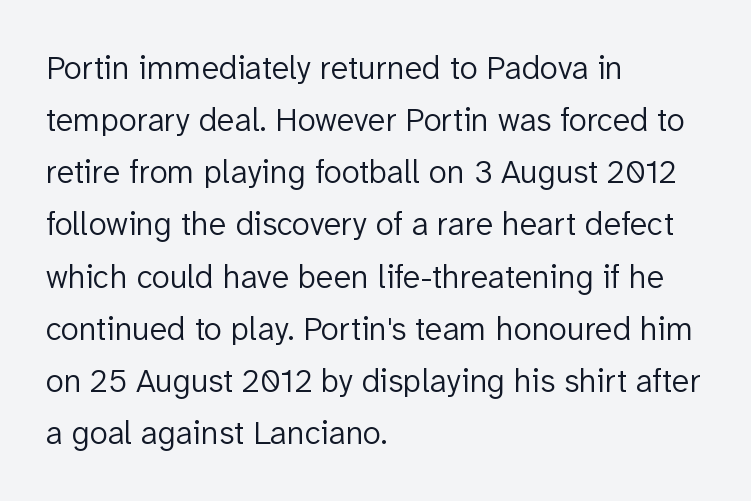
Q: Is the text bold? A: No.
Q: Is the text italic (slanted)? A: No, it is upright.
Q: Is the typeface a serif or a sans-serif typeface? A: Sans-serif.
Q: Is the text underlined? A: No.
Q: How is the paragraph aligned? A: Left-aligned.
Q: Is the spacing between letters normal or unusually wide? A: Normal.
Q: Is the spacing between lines tight, normal or loose? A: Normal.
Q: Width (condensed, normal, or wide)? A: Normal.
Q: Stroke contrast? A: Low.
Q: x-height? A: Medium.
Q: Monospaced? A: No.
